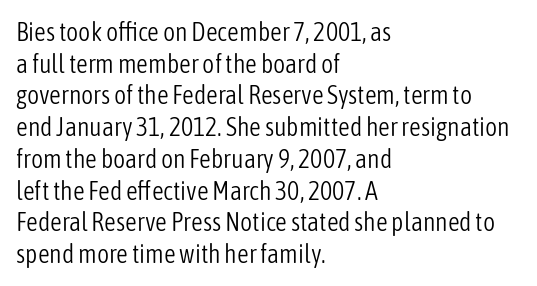
Q: Is the text bold? A: No.
Q: Is the text italic (slanted)? A: No, it is upright.
Q: Is the text underlined? A: No.
Q: How is the paragraph aligned? A: Left-aligned.
Q: Is the spacing between letters normal or unusually wide? A: Normal.
